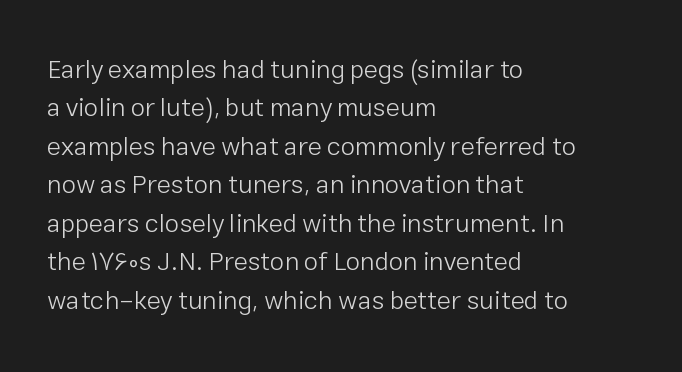
{"italic": "no", "bold": "no", "underline": "no", "align": "left", "line_spacing": "normal", "line_spacing_ratio": 1.48, "letter_spacing": "normal", "letter_spacing_em": 0.0, "glyph_px": 26}
